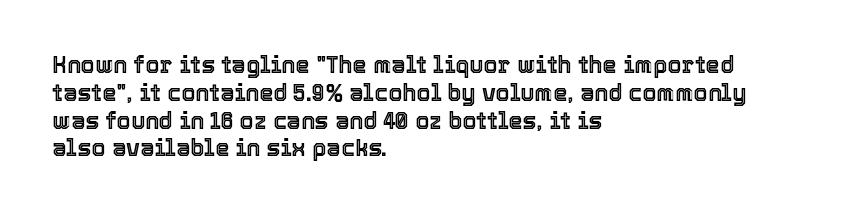
{"italic": "no", "underline": "no", "align": "left", "line_spacing_ratio": 1.21, "letter_spacing": "normal", "letter_spacing_em": 0.0, "glyph_px": 23}
